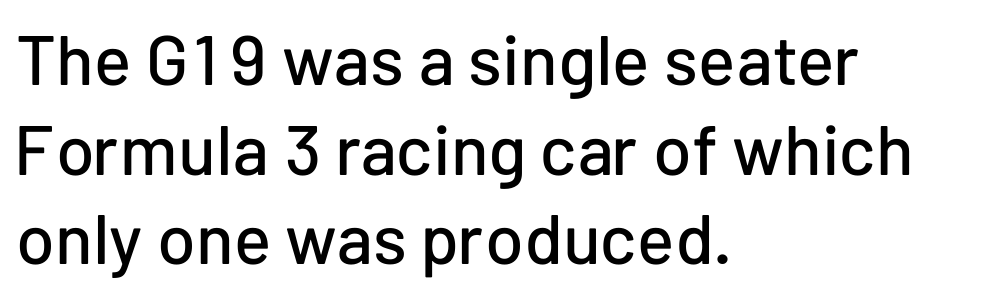
Q: Is the text italic (slanted)? A: No, it is upright.
Q: Is the typeface a serif or a sans-serif typeface? A: Sans-serif.
Q: Is the text underlined? A: No.
Q: How is the paragraph aligned? A: Left-aligned.
Q: Is the spacing between letters normal or unusually wide? A: Normal.
Q: Is the spacing between lines tight, normal or loose? A: Normal.
Q: Width (condensed, normal, or wide)? A: Normal.
Q: Stroke contrast? A: Low.
Q: x-height? A: Medium.
Q: Monospaced? A: No.
